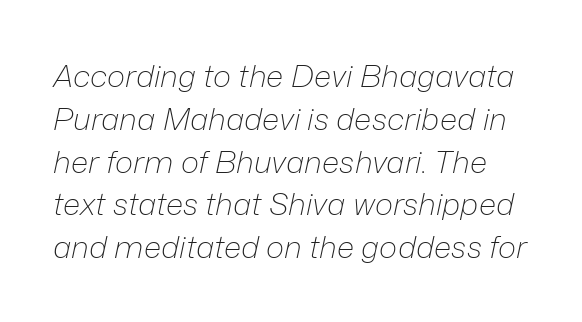
The image shows 31 px light type, italic (leaning right); set normal line spacing (1.38x), normal letter spacing, not underlined; low stroke contrast and a medium x-height.
